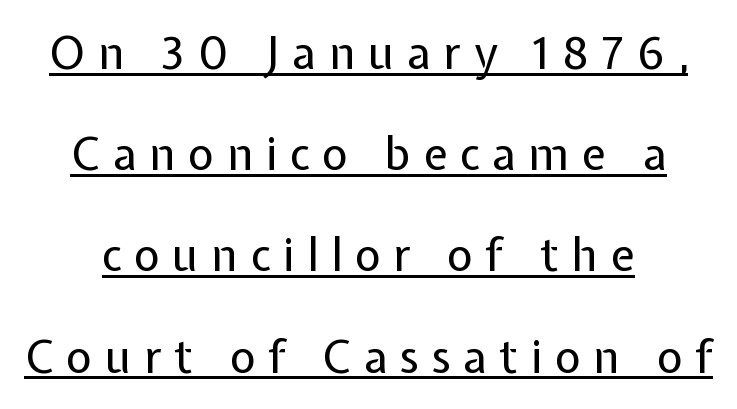
Q: Is the text bold? A: No.
Q: Is the text italic (slanted)? A: No, it is upright.
Q: Is the typeface a serif or a sans-serif typeface? A: Sans-serif.
Q: Is the text underlined? A: Yes.
Q: How is the paragraph aligned? A: Centered.
Q: Is the spacing between letters normal or unusually wide? A: Unusually wide.
Q: Is the spacing between lines tight, normal or loose? A: Loose.
Q: Width (condensed, normal, or wide)? A: Normal.
Q: Stroke contrast? A: Low.
Q: x-height? A: Medium.
Q: Monospaced? A: No.
